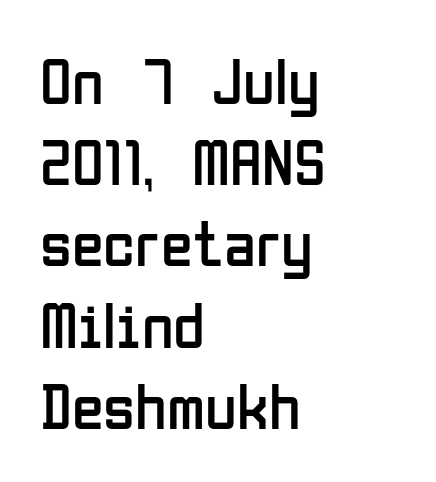
The letterforms sit at book weight or below. Standard letterfit; no display-style spreading of the glyphs. Compared with a centered layout, this one pins lines to the left instead. Proportional: the letters do not fall into vertical columns. The letters stand straight up with perfectly vertical stems.
